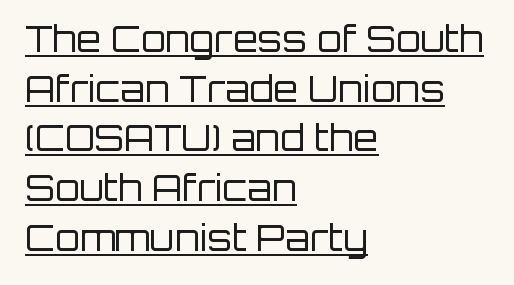
Vertically, the passage feels balanced, rows spaced as you'd expect. The setting favours the left margin, as ordinary paragraphs usually do. This sample carries an underscore along the baseline area. The rendering shows plain stroke endings on the letterforms — a sans-serif design.
